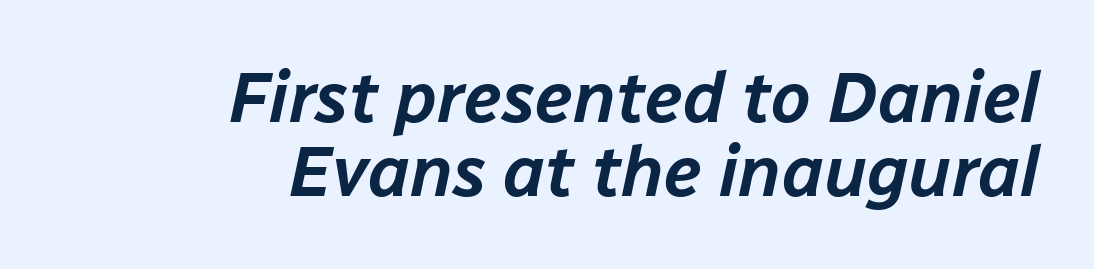
Think of a printed novel: that variable character pitch is what you see here. What's the leading like? Squeezed, with rows nearly overlapping. The specimen omits any rule beneath the text block's lines. The paragraph shown leans on its right margin. The rendering applies a slant to the glyphs.
